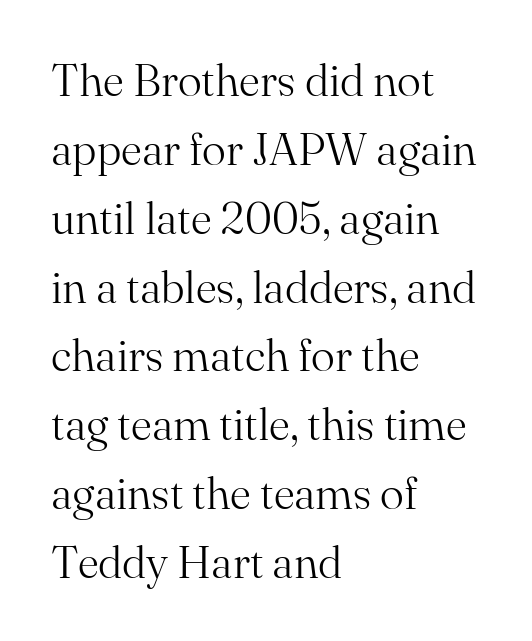
{"serif": "yes", "italic": "no", "bold": "no", "weight": "light", "width": "normal", "stroke_contrast": "medium", "x_height": "small", "monospaced": "no", "underline": "no", "align": "left", "line_spacing": "normal", "line_spacing_ratio": 1.53, "letter_spacing": "normal", "letter_spacing_em": 0.0, "glyph_px": 45}
